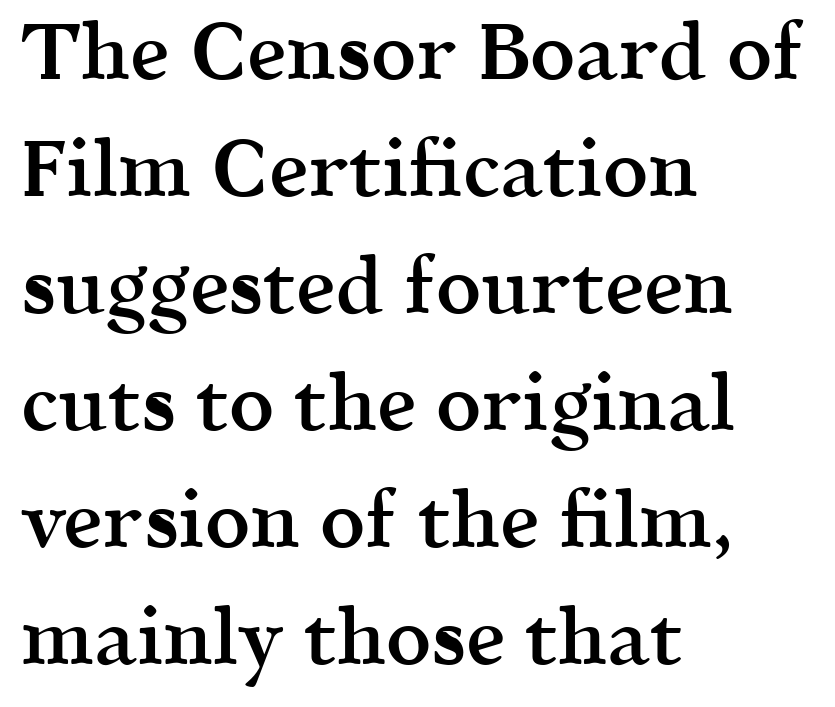
Q: Is the text bold? A: Semi-bold.
Q: Is the text italic (slanted)? A: No, it is upright.
Q: Is the typeface a serif or a sans-serif typeface? A: Serif.
Q: Is the text underlined? A: No.
Q: How is the paragraph aligned? A: Left-aligned.
Q: Is the spacing between letters normal or unusually wide? A: Normal.
Q: Is the spacing between lines tight, normal or loose? A: Normal.
Q: Width (condensed, normal, or wide)? A: Normal.
Q: x-height? A: Medium.
Q: Monospaced? A: No.
